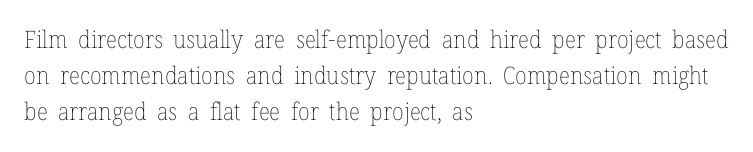
The image shows 24 px text type, upright; set left-aligned, normal line spacing (1.5x), normal letter spacing, not underlined.
